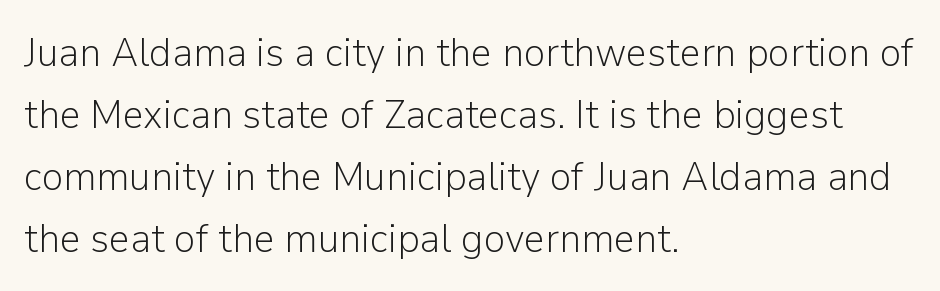
The image shows 41 px light sans-serif type, upright; set left-aligned, normal line spacing (1.51x), normal letter spacing, not underlined; low stroke contrast and a medium x-height.
